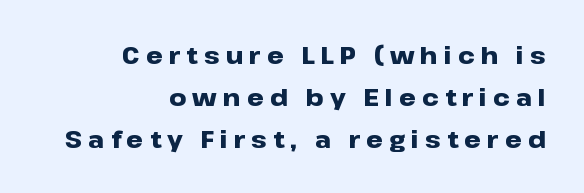
{"italic": "no", "bold": "yes", "underline": "no", "align": "right", "line_spacing_ratio": 1.75, "letter_spacing": "wide", "letter_spacing_em": 0.25, "glyph_px": 24}
